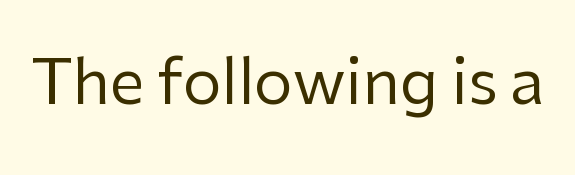
{"serif": "no", "italic": "no", "bold": "no", "weight": "regular", "width": "normal", "stroke_contrast": "low", "x_height": "medium", "monospaced": "no", "underline": "no", "letter_spacing": "normal", "letter_spacing_em": 0.0, "glyph_px": 62}
